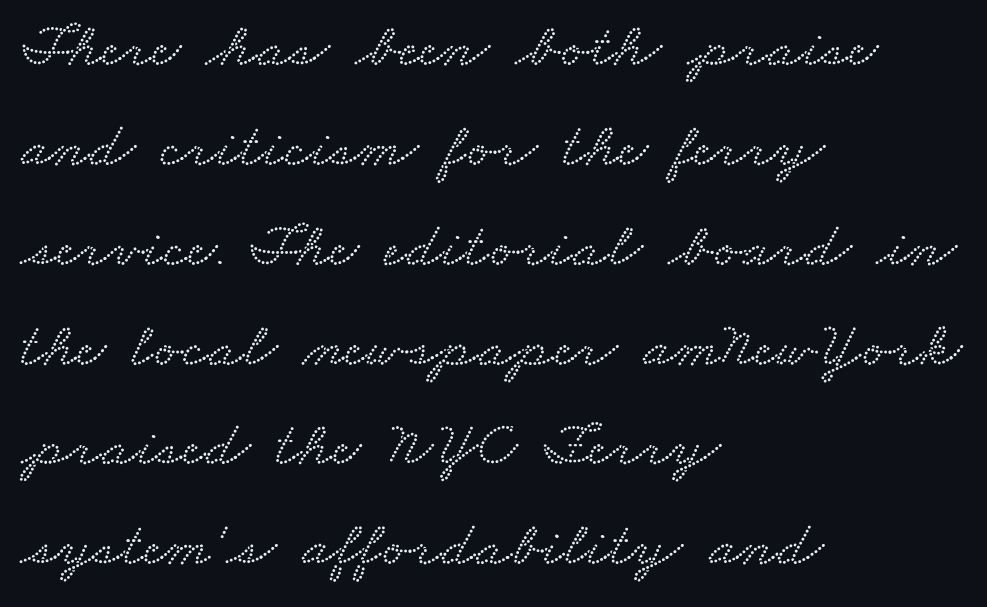
Q: Is the typeface a serif or a sans-serif typeface? A: Serif.
Q: Is the text underlined? A: No.
Q: How is the paragraph aligned? A: Left-aligned.
Q: Is the spacing between letters normal or unusually wide? A: Normal.
Q: Is the spacing between lines tight, normal or loose? A: Normal.
Q: Width (condensed, normal, or wide)? A: Wide.
Q: Stroke contrast? A: Low.
Q: x-height? A: Small.
Q: Monospaced? A: No.
